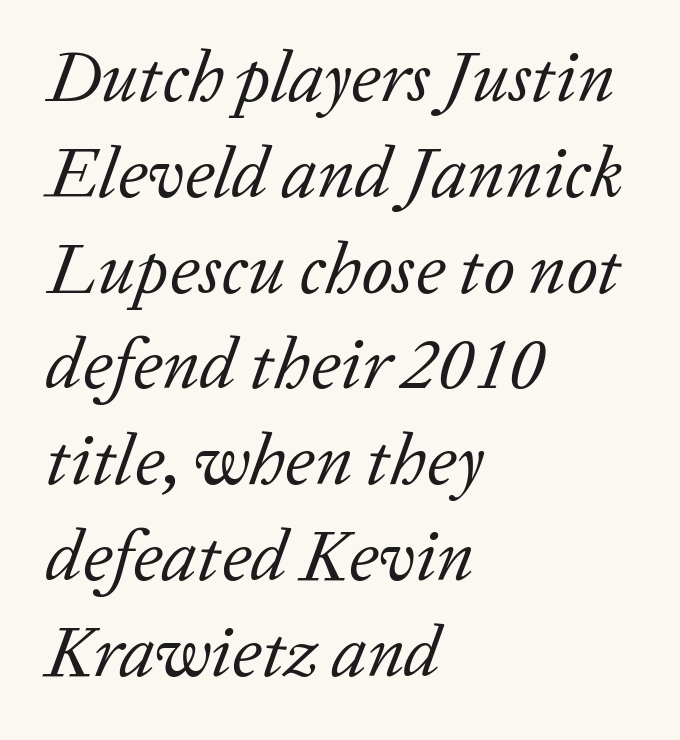
{"serif": "yes", "italic": "yes", "lean": "right", "slant_degrees": 20, "bold": "no", "weight": "regular", "width": "normal", "stroke_contrast": "low", "x_height": "medium", "monospaced": "no", "underline": "no", "align": "left", "line_spacing": "normal", "line_spacing_ratio": 1.33, "letter_spacing": "normal", "letter_spacing_em": 0.0, "glyph_px": 72}
